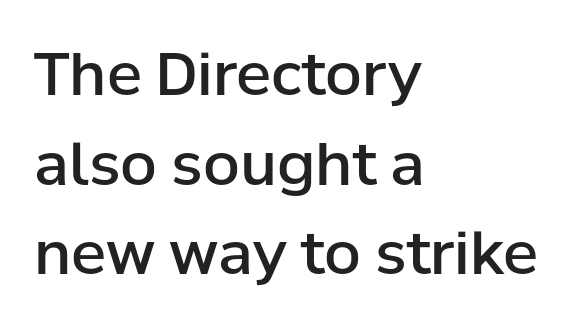
{"serif": "no", "italic": "no", "bold": "semi", "weight": "semibold", "width": "normal", "stroke_contrast": "low", "x_height": "medium", "monospaced": "no", "underline": "no", "align": "left", "line_spacing": "normal", "line_spacing_ratio": 1.52, "letter_spacing": "normal", "letter_spacing_em": 0.0, "glyph_px": 59}
